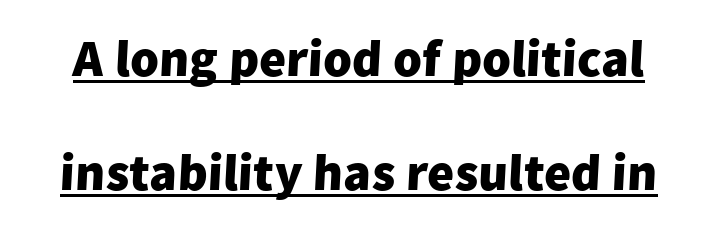
Q: Is the text bold? A: Yes.
Q: Is the typeface a serif or a sans-serif typeface? A: Sans-serif.
Q: Is the text underlined? A: Yes.
Q: Is the spacing between letters normal or unusually wide? A: Normal.
Q: Is the spacing between lines tight, normal or loose? A: Loose.
Q: Width (condensed, normal, or wide)? A: Normal.
Q: Stroke contrast? A: Low.
Q: x-height? A: Medium.
Q: Monospaced? A: No.
